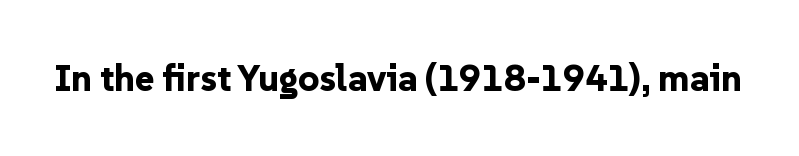
Q: Is the text bold? A: Yes.
Q: Is the text italic (slanted)? A: No, it is upright.
Q: Is the typeface a serif or a sans-serif typeface? A: Sans-serif.
Q: Is the text underlined? A: No.
Q: Is the spacing between letters normal or unusually wide? A: Normal.
Q: Width (condensed, normal, or wide)? A: Normal.
Q: Stroke contrast? A: Low.
Q: x-height? A: Medium.
Q: Monospaced? A: No.
